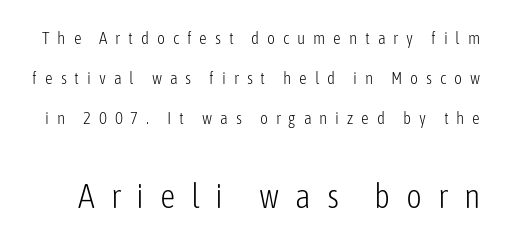
Stroke thickness stays within the range of a standard reading face or lighter. The tracking reads as deliberately expanded to a designer's eye. A roman cut, with each character standing at attention. Grotesque or geometric, the face here clearly has no serifs. You get the small type first, then a jump to larger type.
